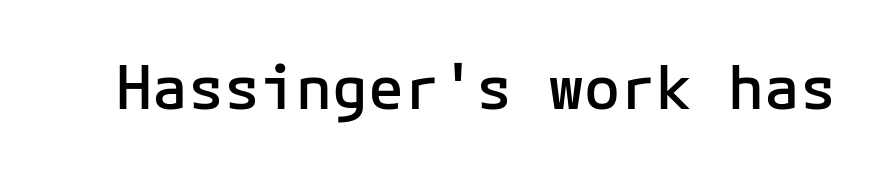
Q: Is the text bold? A: Semi-bold.
Q: Is the text italic (slanted)? A: No, it is upright.
Q: Is the typeface a serif or a sans-serif typeface? A: Sans-serif.
Q: Is the text underlined? A: No.
Q: Is the spacing between letters normal or unusually wide? A: Normal.
Q: Width (condensed, normal, or wide)? A: Normal.
Q: Stroke contrast? A: Low.
Q: x-height? A: Medium.
Q: Monospaced? A: Yes.
